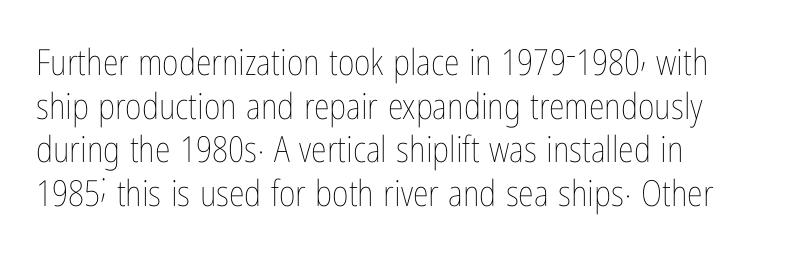
{"italic": "no", "bold": "no", "weight": "thin", "width": "condensed", "stroke_contrast": "low", "x_height": "medium", "monospaced": "no", "underline": "no", "align": "left", "line_spacing_ratio": 1.21, "letter_spacing": "normal", "letter_spacing_em": 0.0, "glyph_px": 36}
